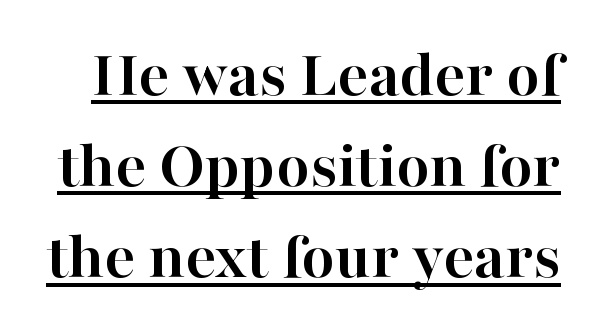
{"serif": "yes", "italic": "no", "bold": "yes", "weight": "semibold", "width": "normal", "stroke_contrast": "high", "x_height": "medium", "monospaced": "no", "underline": "yes", "line_spacing": "normal", "line_spacing_ratio": 1.34, "letter_spacing": "normal", "letter_spacing_em": 0.0, "glyph_px": 68}
